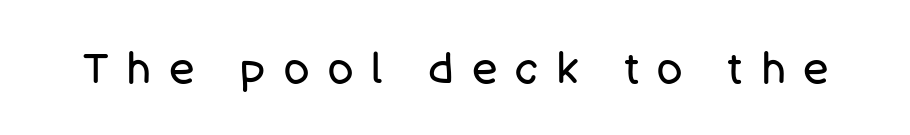
Q: Is the text bold? A: No.
Q: Is the text italic (slanted)? A: No, it is upright.
Q: Is the typeface a serif or a sans-serif typeface? A: Sans-serif.
Q: Is the text underlined? A: No.
Q: Is the spacing between letters normal or unusually wide? A: Unusually wide.
Q: Width (condensed, normal, or wide)? A: Normal.
Q: Stroke contrast? A: Low.
Q: x-height? A: Large.
Q: Monospaced? A: No.
